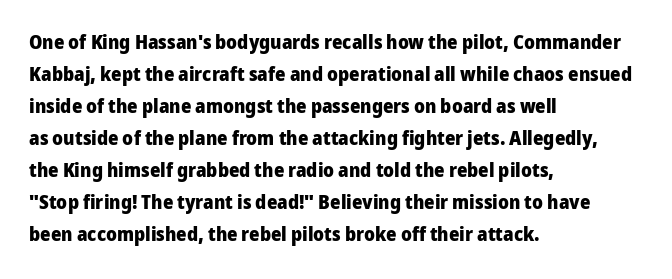
Q: Is the text bold? A: Yes.
Q: Is the text italic (slanted)? A: No, it is upright.
Q: Is the text underlined? A: No.
Q: How is the paragraph aligned? A: Left-aligned.
Q: Is the spacing between letters normal or unusually wide? A: Normal.
Q: Is the spacing between lines tight, normal or loose? A: Normal.
